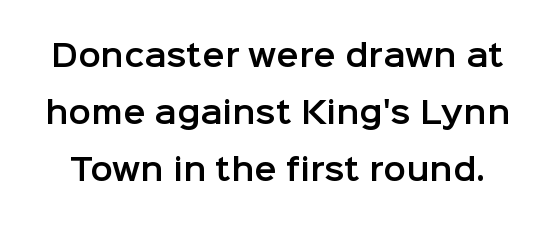
Q: Is the text italic (slanted)? A: No, it is upright.
Q: Is the typeface a serif or a sans-serif typeface? A: Sans-serif.
Q: Is the text underlined? A: No.
Q: Is the spacing between letters normal or unusually wide? A: Normal.
Q: Is the spacing between lines tight, normal or loose? A: Loose.
Q: Width (condensed, normal, or wide)? A: Normal.
Q: Stroke contrast? A: Low.
Q: x-height? A: Medium.
Q: Monospaced? A: No.
